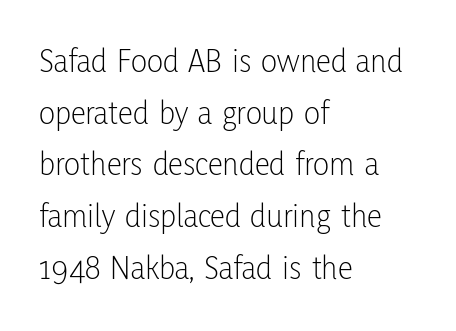
The image shows 34 px light, condensed sans-serif type, upright; set left-aligned, normal line spacing (1.52x), normal letter spacing, not underlined; low stroke contrast and a medium x-height.
